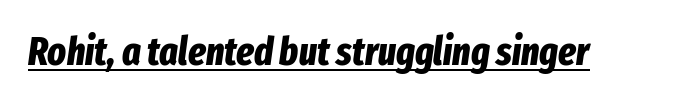
The image shows 39 px bold, condensed type, italic (leaning right); set normal letter spacing, underlined; low stroke contrast and a medium x-height.
